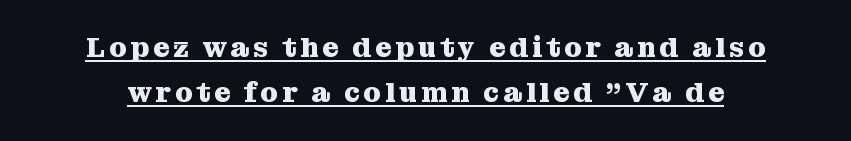
The image shows 28 px heavy serif type, upright; set normal line spacing (1.62x), underlined; medium stroke contrast and a medium x-height.
